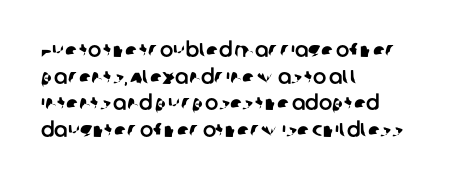
Q: Is the text underlined? A: No.
Q: How is the paragraph aligned? A: Left-aligned.
Q: Is the spacing between letters normal or unusually wide? A: Normal.
Q: Is the spacing between lines tight, normal or loose? A: Normal.
